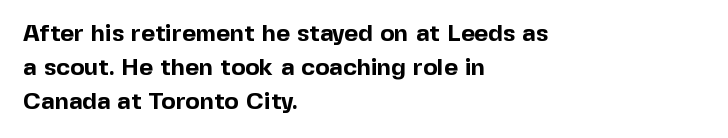
The passage shown stacks its lines at a standard gap. These lines keep a tight, regular rhythm from letter to letter. Descenders hang freely into open space. The sample has been set heavy, in full bold. Leftover space on each line is placed entirely after the last word. Nope, not italic — everything's standing straight.
